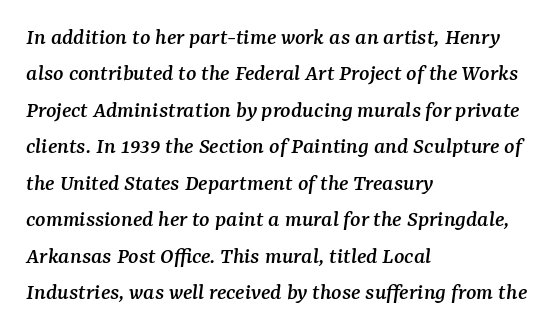
The image shows 24 px text type, italic (leaning right); set left-aligned, normal line spacing (1.52x), normal letter spacing, not underlined.
